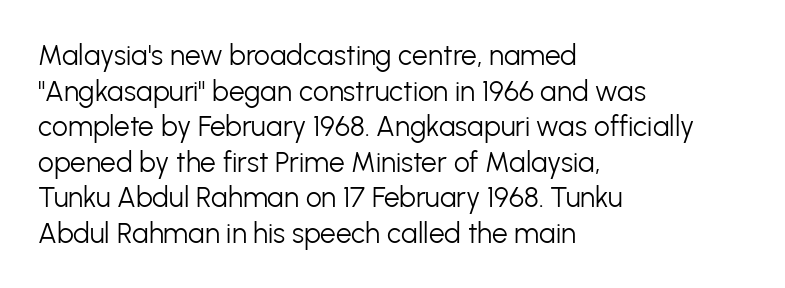
The image shows 28 px light sans-serif type, upright; set left-aligned, normal line spacing (1.27x), normal letter spacing, not underlined; low stroke contrast and a medium x-height.
